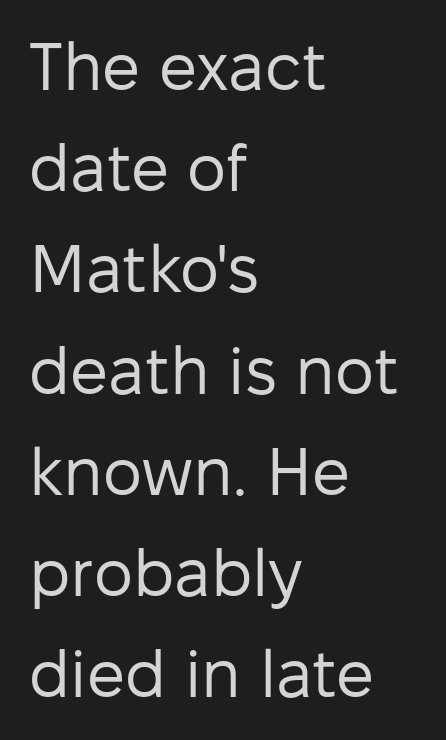
A student would call this left alignment; a typographer would say flush left, rag right. Each word holds together tightly as a unit, with standard inter-letter gaps. These lines sit exactly where default settings would place them. Note the varied advance widths — an 'i' is clearly narrower than an 'm'. Words float on clear page, feet unadorned. No chunkiness to these letters — they're not bold.
